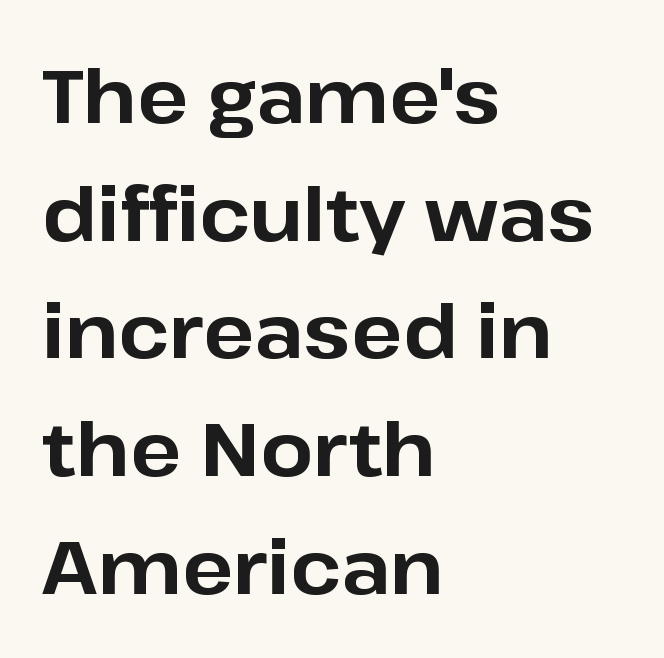
{"serif": "no", "italic": "no", "bold": "yes", "weight": "bold", "width": "normal", "stroke_contrast": "low", "x_height": "medium", "monospaced": "no", "underline": "no", "align": "left", "line_spacing": "normal", "line_spacing_ratio": 1.57, "letter_spacing": "normal", "letter_spacing_em": 0.0, "glyph_px": 75}
